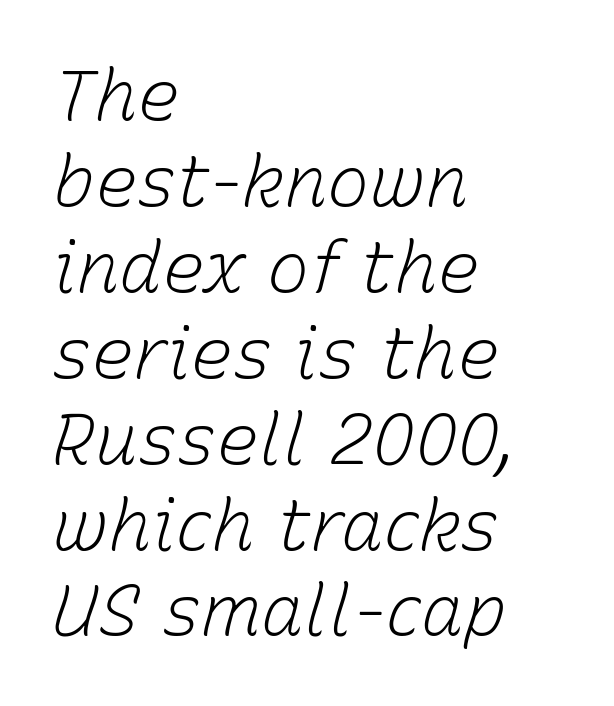
Q: Is the text bold? A: No.
Q: Is the text italic (slanted)? A: Yes, it leans right by about 15 degrees.
Q: Is the text underlined? A: No.
Q: How is the paragraph aligned? A: Left-aligned.
Q: Is the spacing between letters normal or unusually wide? A: Normal.
Q: Width (condensed, normal, or wide)? A: Normal.
Q: Stroke contrast? A: Low.
Q: x-height? A: Medium.
Q: Monospaced? A: No.
